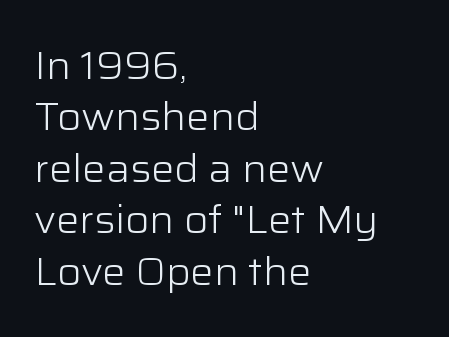
{"serif": "no", "italic": "no", "bold": "no", "weight": "light", "width": "normal", "stroke_contrast": "low", "x_height": "medium", "monospaced": "no", "underline": "no", "align": "left", "line_spacing": "normal", "line_spacing_ratio": 1.32, "letter_spacing": "normal", "letter_spacing_em": 0.0, "glyph_px": 39}
